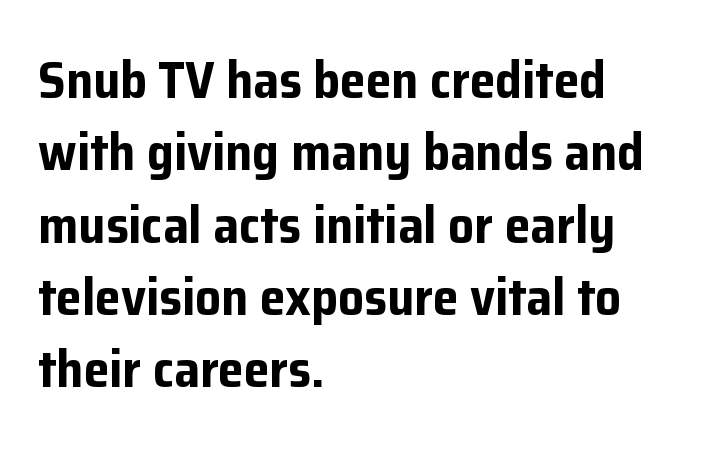
{"serif": "no", "italic": "no", "bold": "yes", "weight": "bold", "width": "normal", "stroke_contrast": "low", "x_height": "medium", "monospaced": "no", "underline": "no", "align": "left", "line_spacing": "normal", "line_spacing_ratio": 1.39, "letter_spacing": "normal", "letter_spacing_em": 0.0, "glyph_px": 52}
